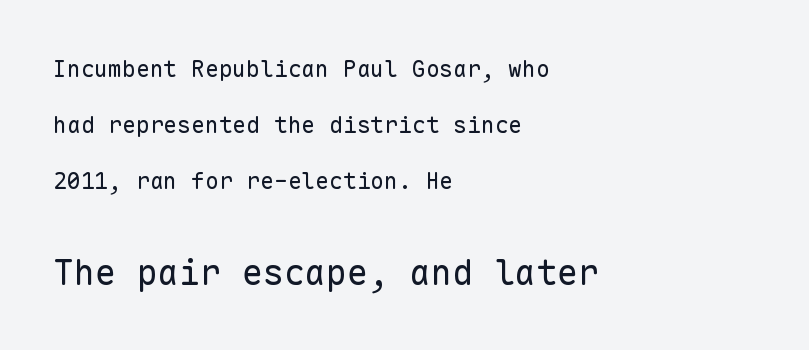
The image shows 35 px regular-weight sans-serif type, upright, monospaced; set left-aligned, loose line spacing (2.44x), normal letter spacing, not underlined; the second (bottom) block is 1.52x larger; low stroke contrast and a medium x-height.
